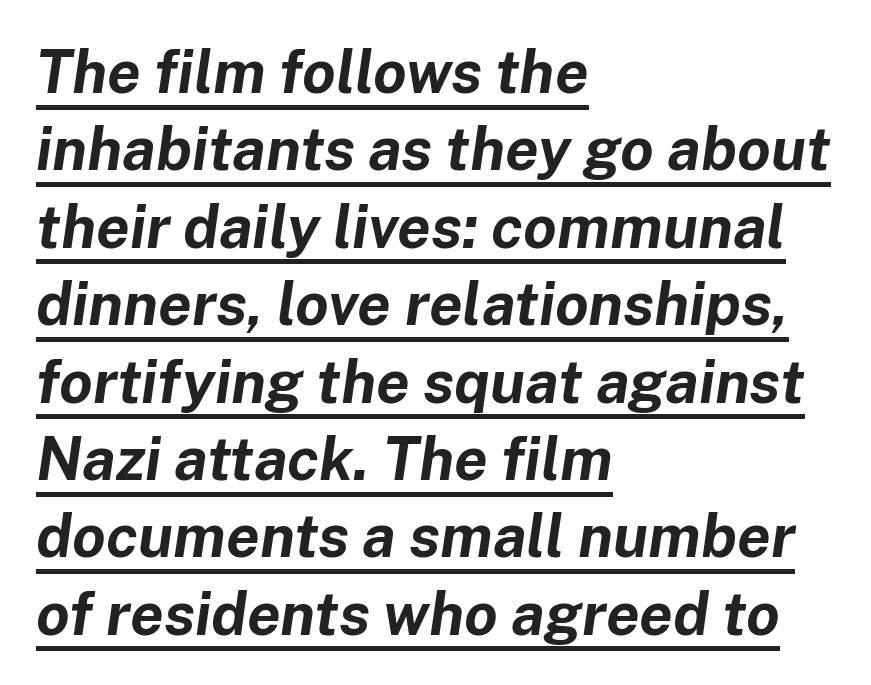
The image shows 60 px bold type, italic (leaning right); set left-aligned, normal line spacing (1.29x), normal letter spacing, underlined; low stroke contrast and a medium x-height.
